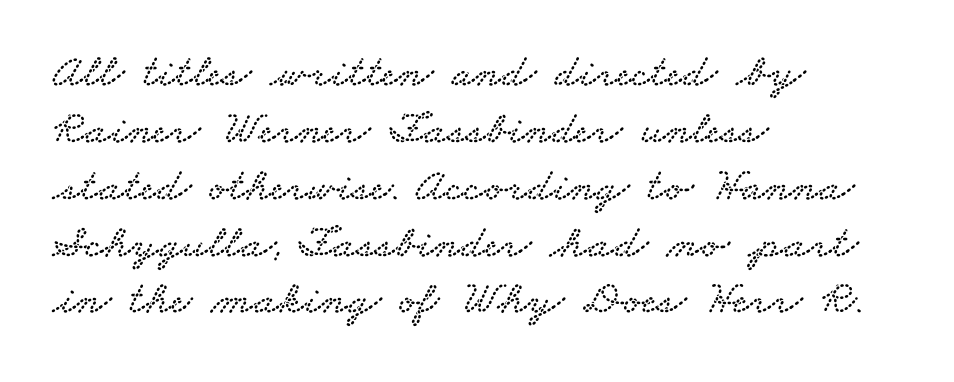
Students, note that the glyphs here touch the page at normal intervals. Descenders hang freely into open space. In CSS terms this would be text-align: left.
